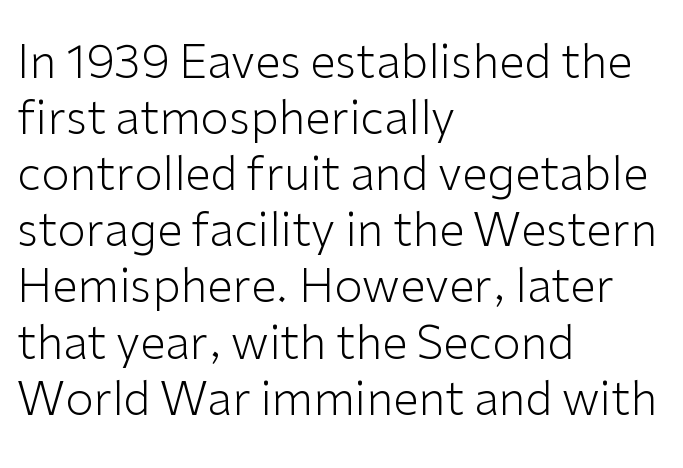
{"serif": "no", "italic": "no", "bold": "no", "weight": "light", "width": "normal", "stroke_contrast": "low", "x_height": "medium", "monospaced": "no", "underline": "no", "align": "left", "line_spacing_ratio": 1.22, "letter_spacing": "normal", "letter_spacing_em": 0.0, "glyph_px": 46}
